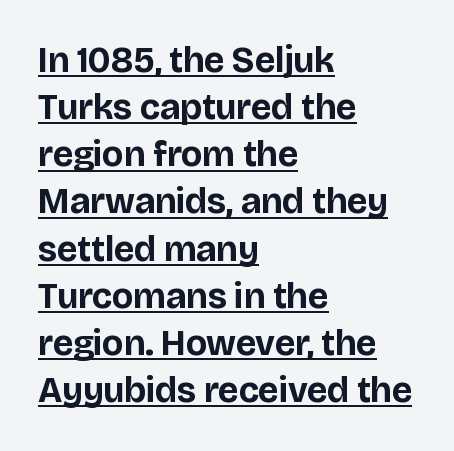
{"serif": "no", "italic": "no", "bold": "yes", "weight": "bold", "width": "normal", "stroke_contrast": "low", "x_height": "large", "monospaced": "no", "underline": "yes", "align": "left", "line_spacing": "normal", "line_spacing_ratio": 1.31, "letter_spacing": "normal", "letter_spacing_em": 0.0, "glyph_px": 36}
